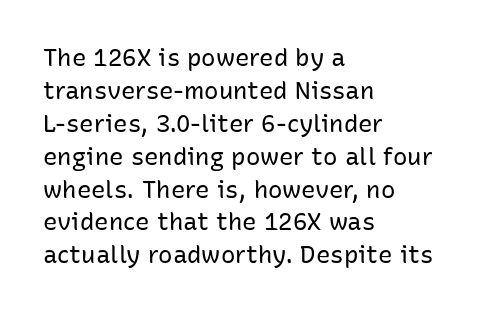
Q: Is the text bold? A: No.
Q: Is the text italic (slanted)? A: No, it is upright.
Q: Is the text underlined? A: No.
Q: How is the paragraph aligned? A: Left-aligned.
Q: Is the spacing between letters normal or unusually wide? A: Normal.
Q: Is the spacing between lines tight, normal or loose? A: Normal.
